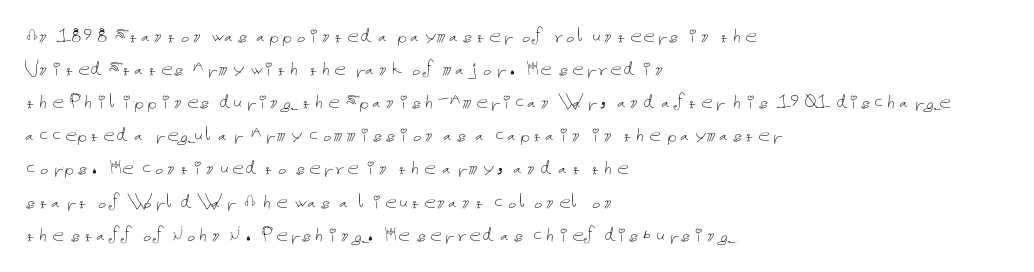
The image shows 23 px text type, upright; set left-aligned, normal line spacing (1.44x), normal letter spacing, not underlined.
